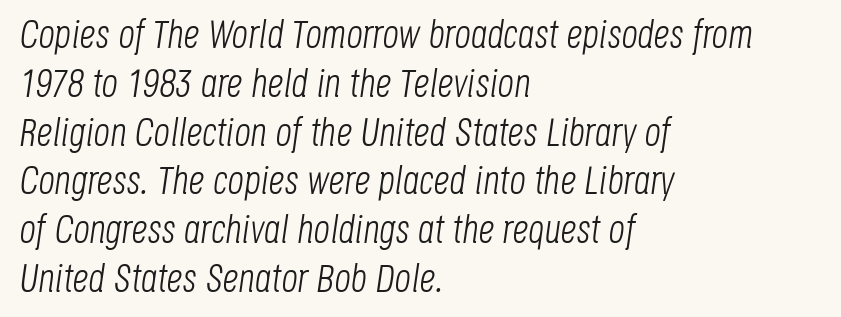
{"italic": "yes", "lean": "right", "slant_degrees": 8, "bold": "no", "weight": "light", "width": "condensed", "stroke_contrast": "low", "x_height": "large", "monospaced": "no", "underline": "no", "align": "left", "line_spacing_ratio": 1.22, "letter_spacing": "normal", "letter_spacing_em": 0.0, "glyph_px": 40}
